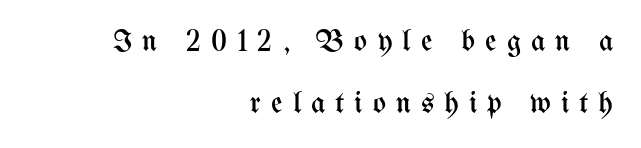
The image shows 31 px regular-weight, condensed type, upright; set right-aligned, loose line spacing (1.99x), unusually wide letter spacing (+0.32 em), not underlined; medium stroke contrast and a medium x-height.
